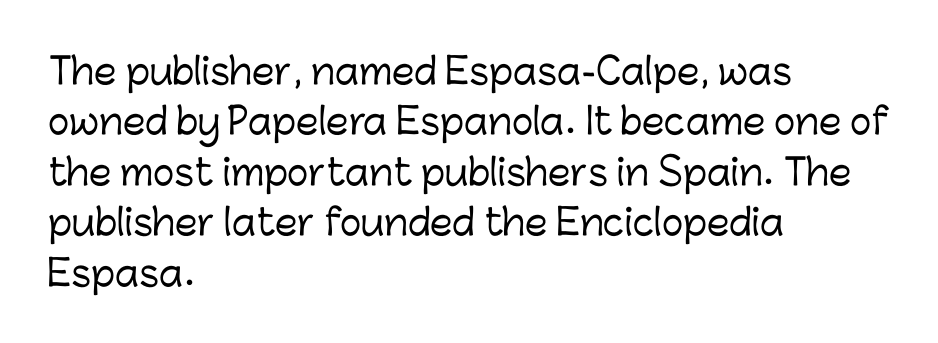
Rule under the text: the space is simply empty. Nope, not italic — everything's standing straight. Varying glyph widths throughout — classic text-font behaviour. Line beginnings align vertically; line endings do not.
